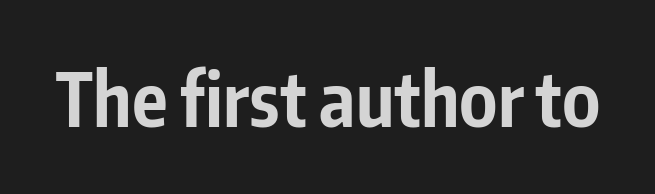
This rendering features lettering with no underline. Are there feet on the stems? There aren't — it's a sans. Do the characters align in a grid? No, the font is proportional. Caption: bold face, heavy strokes. Compared with typical body copy, the letter spacing here is the same. Posture: straight, roman, zero tilt.
